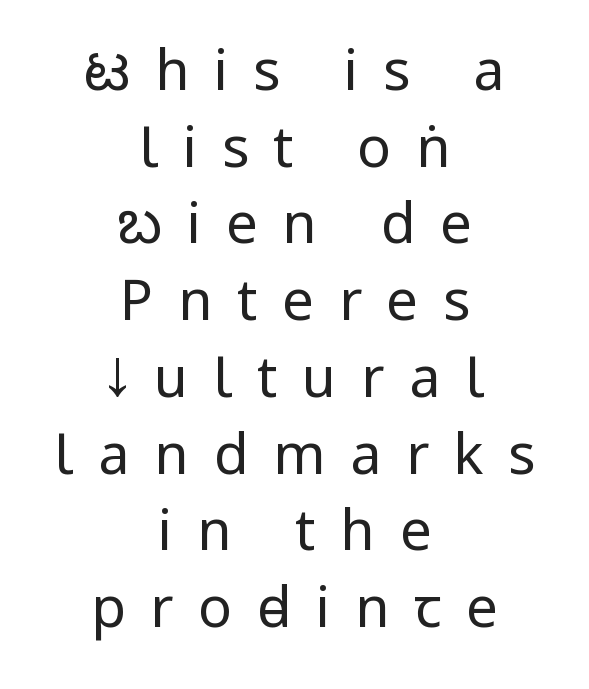
The image shows 56 px regular-weight, condensed sans-serif type, upright; set centered, normal line spacing (1.37x), unusually wide letter spacing (+0.44 em), not underlined; low stroke contrast and a large x-height.
